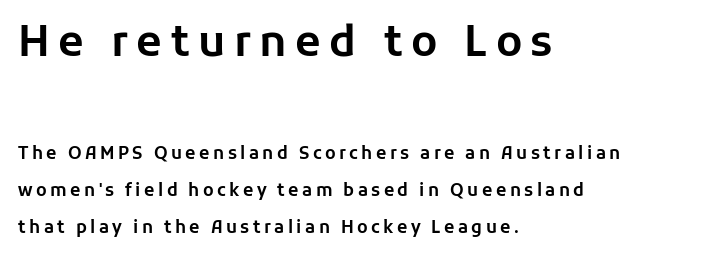
The image shows 42 px sans-serif type, upright; set left-aligned, loose line spacing (2.18x), unusually wide letter spacing (+0.2 em), not underlined; the first (top) block is 2.47x larger; low stroke contrast and a medium x-height.
